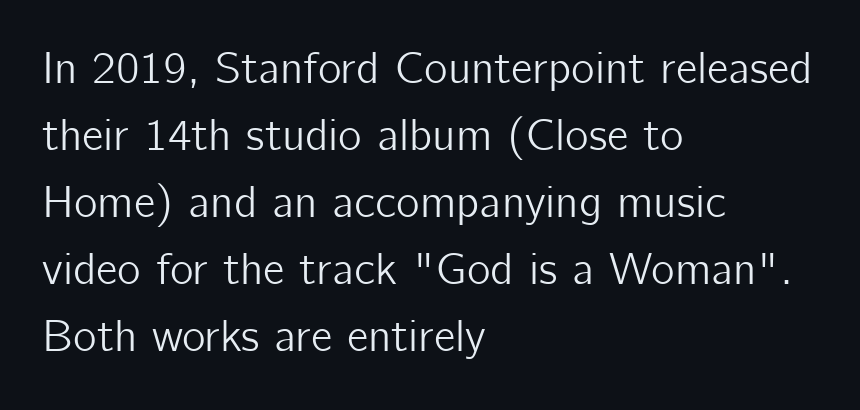
The image shows 45 px sans-serif type, upright; set left-aligned, normal line spacing (1.49x), normal letter spacing, not underlined; low stroke contrast and a medium x-height.
